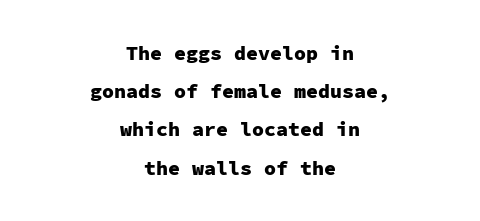
{"italic": "no", "bold": "yes", "underline": "no", "align": "center", "line_spacing": "loose", "line_spacing_ratio": 1.91, "letter_spacing": "normal", "letter_spacing_em": 0.0, "glyph_px": 20}
